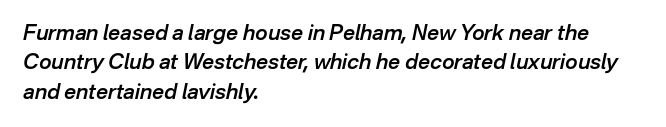
The whole block is typeset with a tilt. These lines keep a tight, regular rhythm from letter to letter. Interline gaps are of average width in this sample. The string is rendered with underlining switched off.
